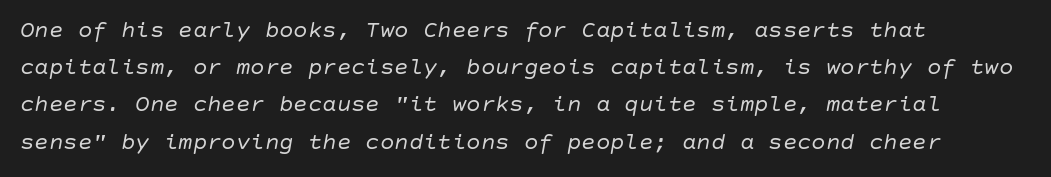
Q: Is the text bold? A: No.
Q: Is the text italic (slanted)? A: Yes, it leans right by about 10 degrees.
Q: Is the text underlined? A: No.
Q: How is the paragraph aligned? A: Left-aligned.
Q: Is the spacing between letters normal or unusually wide? A: Normal.
Q: Is the spacing between lines tight, normal or loose? A: Normal.
